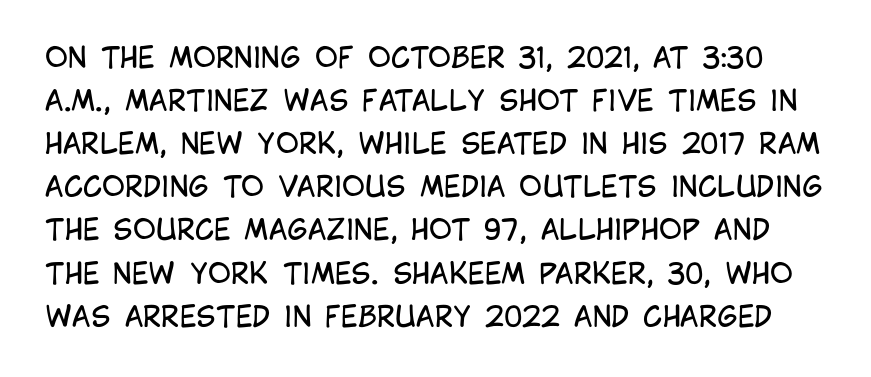
{"serif": "no", "italic": "no", "bold": "no", "weight": "regular", "width": "condensed", "stroke_contrast": "low", "x_height": "large", "monospaced": "no", "underline": "no", "line_spacing": "normal", "line_spacing_ratio": 1.54, "letter_spacing": "normal", "letter_spacing_em": 0.0, "glyph_px": 28}
